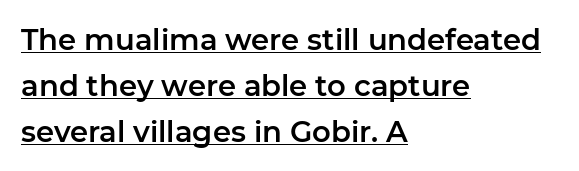
Q: Is the text italic (slanted)? A: No, it is upright.
Q: Is the typeface a serif or a sans-serif typeface? A: Sans-serif.
Q: Is the text underlined? A: Yes.
Q: How is the paragraph aligned? A: Left-aligned.
Q: Is the spacing between letters normal or unusually wide? A: Normal.
Q: Is the spacing between lines tight, normal or loose? A: Normal.
Q: Width (condensed, normal, or wide)? A: Normal.
Q: Stroke contrast? A: Low.
Q: x-height? A: Medium.
Q: Monospaced? A: No.
